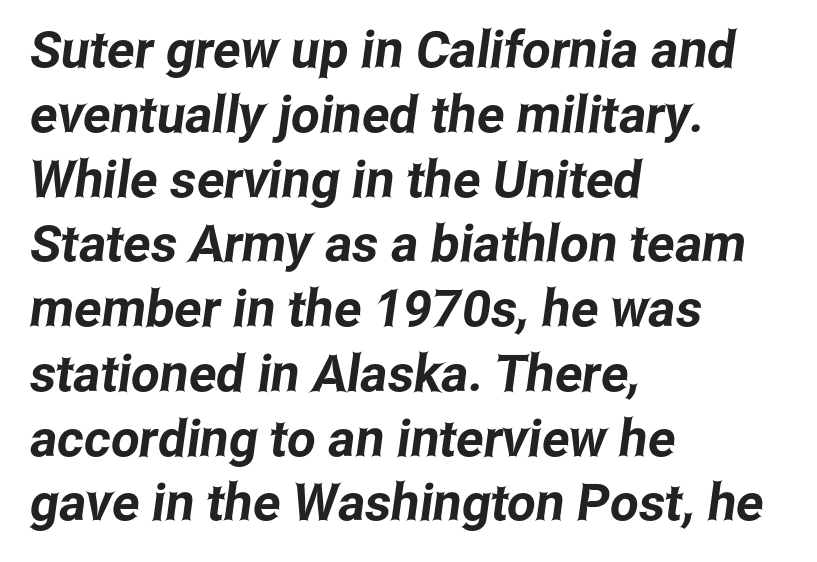
The image shows 51 px condensed sans-serif type; set left-aligned, normal line spacing (1.27x), normal letter spacing, not underlined; low stroke contrast and a medium x-height.
